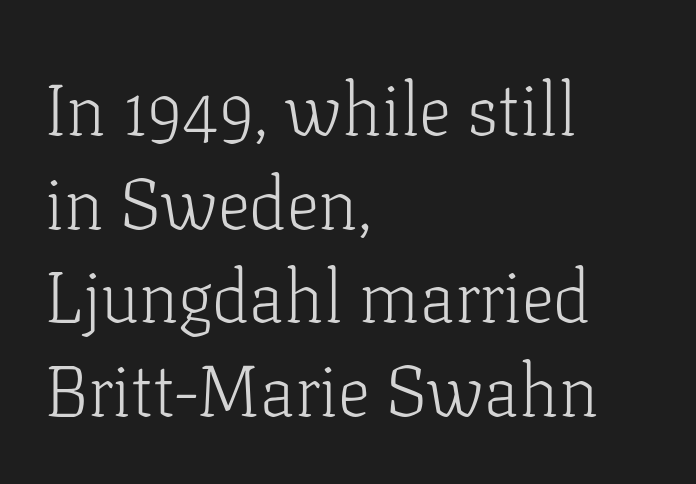
{"serif": "yes", "italic": "no", "bold": "no", "weight": "light", "width": "normal", "stroke_contrast": "low", "x_height": "medium", "monospaced": "no", "underline": "no", "align": "left", "line_spacing": "normal", "line_spacing_ratio": 1.3, "letter_spacing": "normal", "letter_spacing_em": 0.0, "glyph_px": 72}
